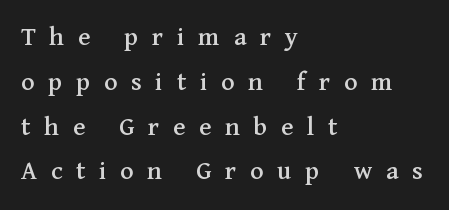
{"serif": "yes", "italic": "no", "width": "normal", "stroke_contrast": "medium", "x_height": "medium", "monospaced": "no", "underline": "no", "align": "left", "line_spacing": "normal", "line_spacing_ratio": 1.6, "letter_spacing": "wide", "letter_spacing_em": 0.49, "glyph_px": 28}
